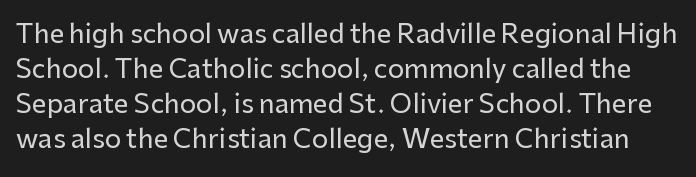
The rendering uses a moderate line-height, typical for paragraphs. The gap between lines stays unmarked. The axis of the letterforms is exactly vertical. Honestly, the letter spacing is just normal — you wouldn't notice it.
